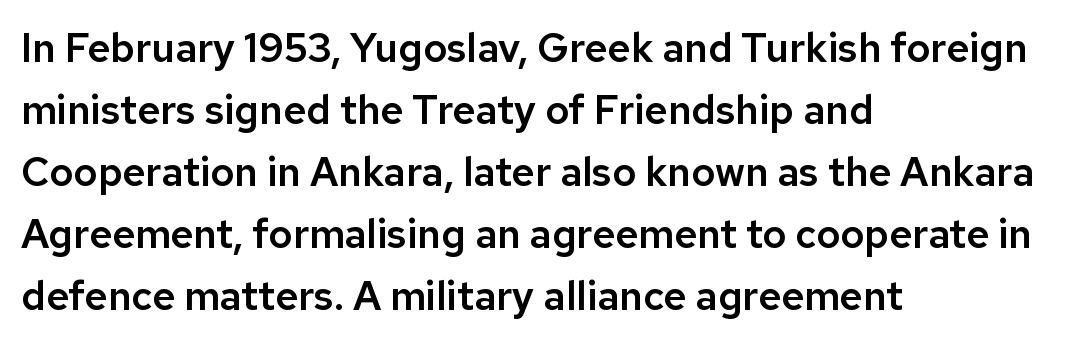
Q: Is the text italic (slanted)? A: No, it is upright.
Q: Is the typeface a serif or a sans-serif typeface? A: Sans-serif.
Q: Is the text underlined? A: No.
Q: How is the paragraph aligned? A: Left-aligned.
Q: Is the spacing between letters normal or unusually wide? A: Normal.
Q: Is the spacing between lines tight, normal or loose? A: Normal.
Q: Width (condensed, normal, or wide)? A: Normal.
Q: Stroke contrast? A: Low.
Q: x-height? A: Medium.
Q: Monospaced? A: No.
